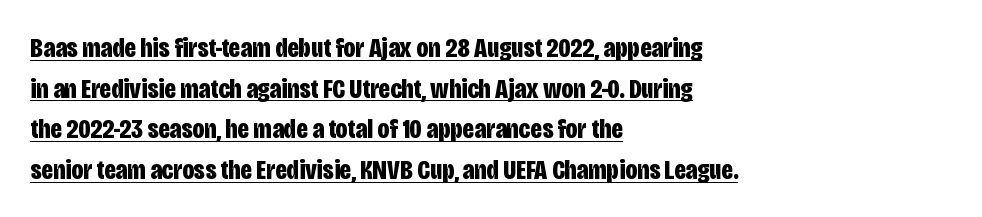
Students, observe the line beneath the letters — that is underlining. Heavy-handed strokes throughout: this text is bold. Honestly, the row spacing looks completely unremarkable. These lines are composed in type without serifs. Spacing verdict: proportional, widths tailored to each character.
